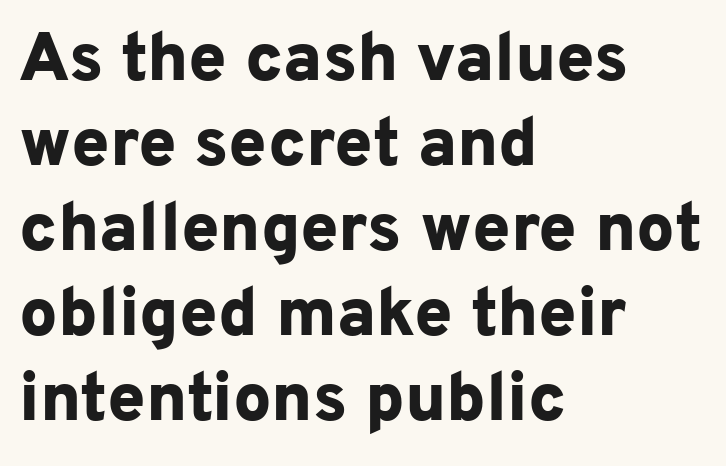
The image shows 68 px bold sans-serif type, upright; set left-aligned, normal line spacing (1.25x), normal letter spacing, not underlined; low stroke contrast and a medium x-height.
